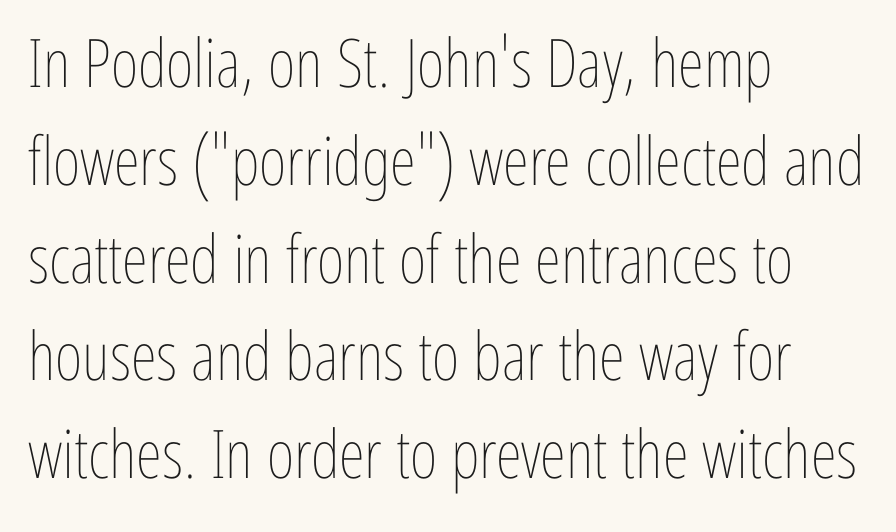
Q: Is the text bold? A: No.
Q: Is the text italic (slanted)? A: No, it is upright.
Q: Is the text underlined? A: No.
Q: How is the paragraph aligned? A: Left-aligned.
Q: Is the spacing between letters normal or unusually wide? A: Normal.
Q: Is the spacing between lines tight, normal or loose? A: Normal.
Q: Width (condensed, normal, or wide)? A: Condensed.
Q: Stroke contrast? A: Low.
Q: x-height? A: Medium.
Q: Monospaced? A: No.
